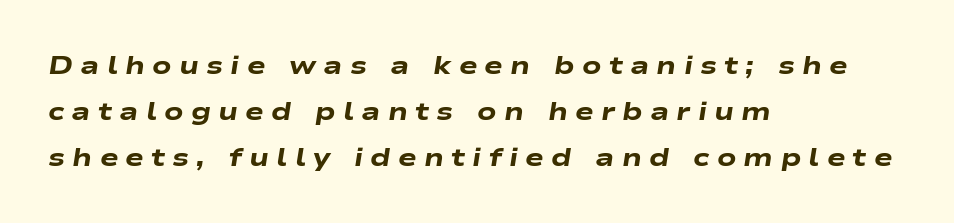
{"italic": "yes", "lean": "right", "slant_degrees": 9, "bold": "yes", "underline": "no", "align": "left", "line_spacing_ratio": 1.84, "letter_spacing": "wide", "letter_spacing_em": 0.29, "glyph_px": 25}
